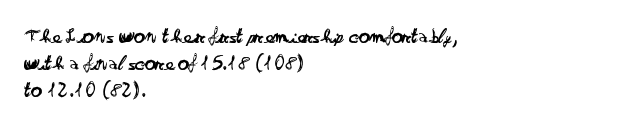
Honestly, the letter spacing is just normal — you wouldn't notice it. A student would call this left alignment; a typographer would say flush left, rag right. The font sits on the lighter half of the weight spectrum, regular included. Just letters on the line, the space beneath them empty.
